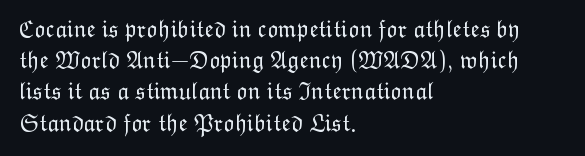
The image shows 24 px text type, upright; set left-aligned, normal line spacing (1.3x), normal letter spacing, not underlined.
